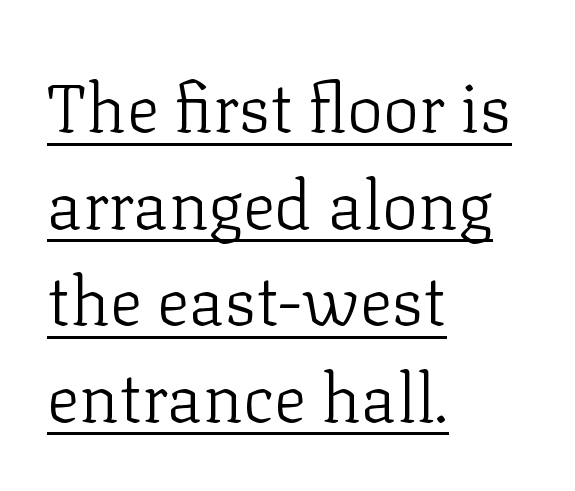
The leading is moderate, giving the passage an even texture. This rendering employs a face with finishing strokes, i.e., a serif. A student would call this left alignment; a typographer would say flush left, rag right. This rendering features underlined lettering. How are the letters spaced? Ordinarily, with no added tracking.
